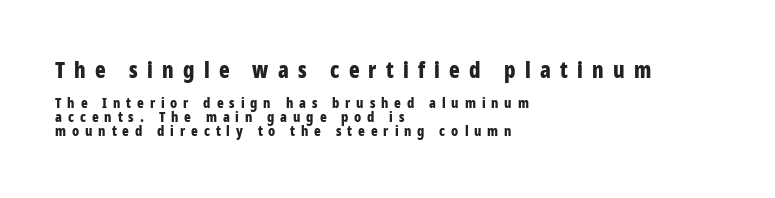
{"italic": "no", "bold": "yes", "underline": "no", "align": "left", "line_spacing": "tight", "line_spacing_ratio": 0.99, "letter_spacing": "wide", "letter_spacing_em": 0.42, "larger_block": "first", "size_ratio": 1.57, "glyph_px": 22}
